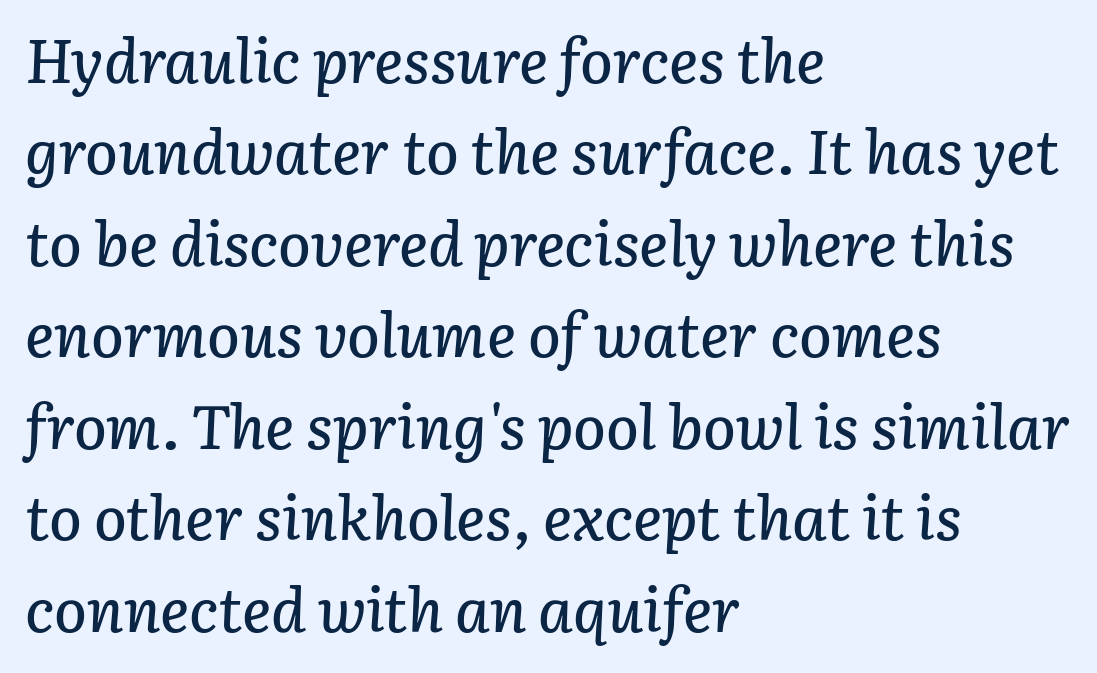
{"italic": "yes", "lean": "right", "slant_degrees": 3, "width": "normal", "stroke_contrast": "low", "x_height": "medium", "monospaced": "no", "underline": "no", "align": "left", "line_spacing": "normal", "line_spacing_ratio": 1.5, "letter_spacing": "normal", "letter_spacing_em": 0.0, "glyph_px": 61}
